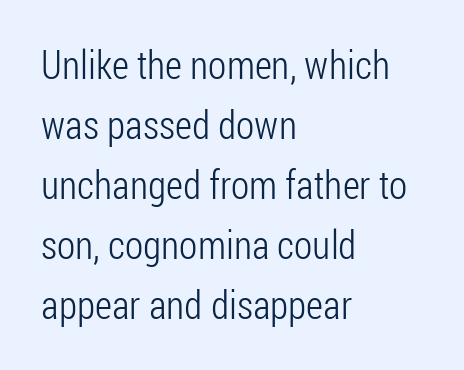
Q: Is the text bold? A: No.
Q: Is the text italic (slanted)? A: No, it is upright.
Q: Is the typeface a serif or a sans-serif typeface? A: Sans-serif.
Q: Is the text underlined? A: No.
Q: How is the paragraph aligned? A: Left-aligned.
Q: Is the spacing between letters normal or unusually wide? A: Normal.
Q: Is the spacing between lines tight, normal or loose? A: Normal.
Q: Width (condensed, normal, or wide)? A: Condensed.
Q: Stroke contrast? A: Low.
Q: x-height? A: Medium.
Q: Monospaced? A: No.
